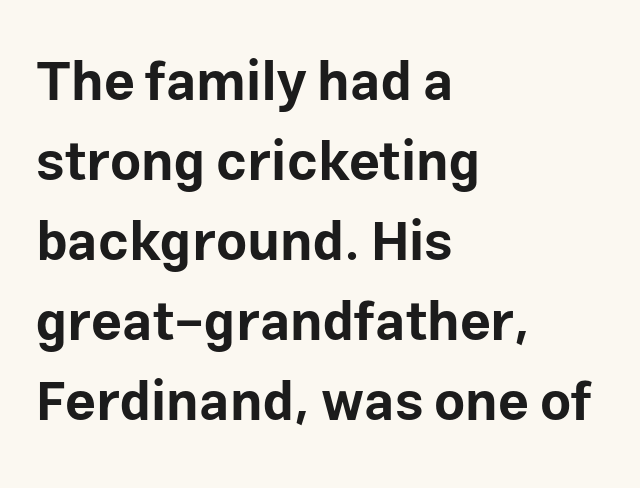
{"serif": "no", "italic": "no", "bold": "yes", "weight": "bold", "width": "normal", "stroke_contrast": "low", "x_height": "medium", "monospaced": "no", "underline": "no", "align": "left", "line_spacing": "normal", "line_spacing_ratio": 1.48, "letter_spacing": "normal", "letter_spacing_em": 0.0, "glyph_px": 54}
